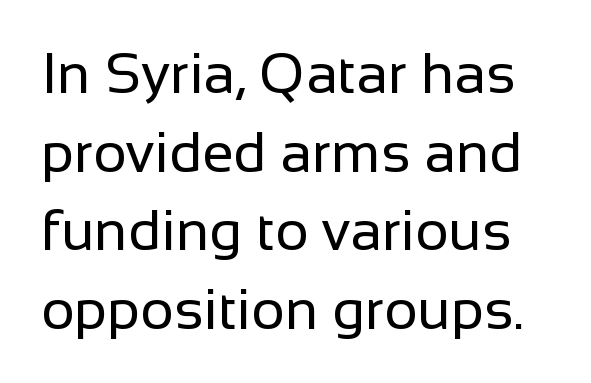
Caption: face not bold, strokes unweighted. The block of text has a typical density, with ordinary space between rows. Tracking here is standard; glyphs follow each other at the usual distance. The glyphs are unaccompanied by any horizontal stroke below them. Unlike a traditional serif, this face leaves its strokes unadorned. The letters advance in unequal steps, a hallmark of proportional type.
